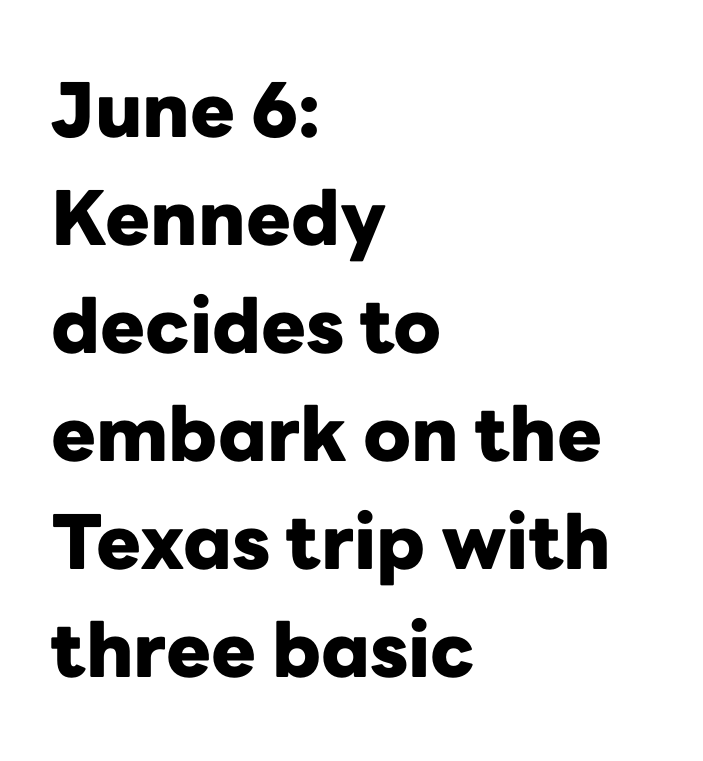
{"serif": "no", "italic": "no", "bold": "yes", "weight": "heavy", "width": "normal", "stroke_contrast": "low", "x_height": "medium", "monospaced": "no", "underline": "no", "align": "left", "line_spacing": "normal", "line_spacing_ratio": 1.44, "letter_spacing": "normal", "letter_spacing_em": 0.0, "glyph_px": 75}
